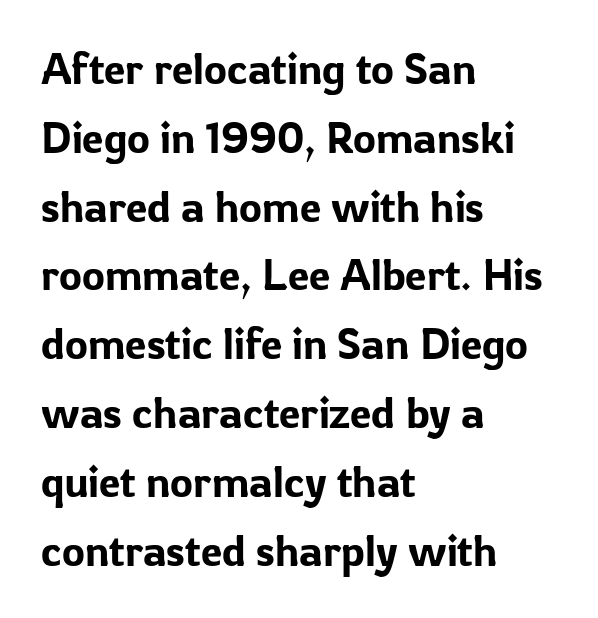
{"serif": "no", "italic": "no", "width": "normal", "stroke_contrast": "low", "x_height": "medium", "monospaced": "no", "underline": "no", "align": "left", "line_spacing": "normal", "line_spacing_ratio": 1.6, "letter_spacing": "normal", "letter_spacing_em": 0.0, "glyph_px": 43}
